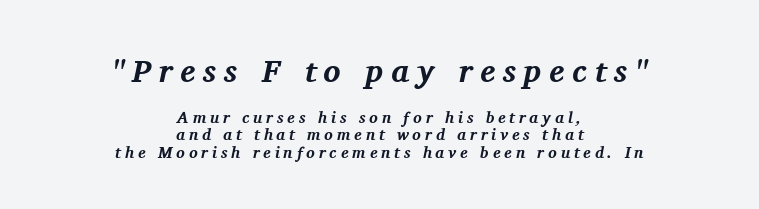
{"serif": "yes", "italic": "yes", "lean": "right", "slant_degrees": 11, "bold": "yes", "weight": "bold", "width": "normal", "stroke_contrast": "medium", "x_height": "medium", "monospaced": "no", "underline": "no", "align": "center", "line_spacing": "tight", "line_spacing_ratio": 1.08, "letter_spacing": "wide", "letter_spacing_em": 0.24, "larger_block": "first", "size_ratio": 2.0, "glyph_px": 32}
